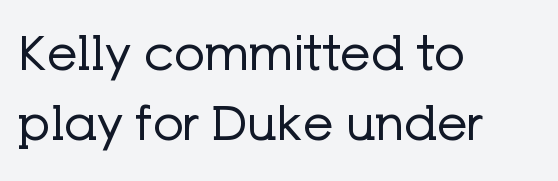
Q: Is the text bold? A: No.
Q: Is the text italic (slanted)? A: No, it is upright.
Q: Is the typeface a serif or a sans-serif typeface? A: Sans-serif.
Q: Is the text underlined? A: No.
Q: How is the paragraph aligned? A: Left-aligned.
Q: Is the spacing between letters normal or unusually wide? A: Normal.
Q: Is the spacing between lines tight, normal or loose? A: Normal.
Q: Width (condensed, normal, or wide)? A: Normal.
Q: Stroke contrast? A: Low.
Q: x-height? A: Medium.
Q: Monospaced? A: No.
